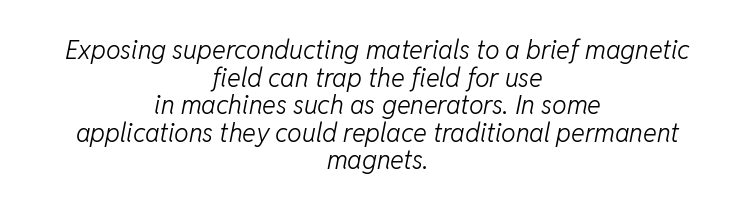
{"italic": "yes", "lean": "right", "slant_degrees": 11, "bold": "no", "underline": "no", "align": "center", "line_spacing": "tight", "line_spacing_ratio": 1.06, "letter_spacing": "normal", "letter_spacing_em": 0.0, "glyph_px": 26}
